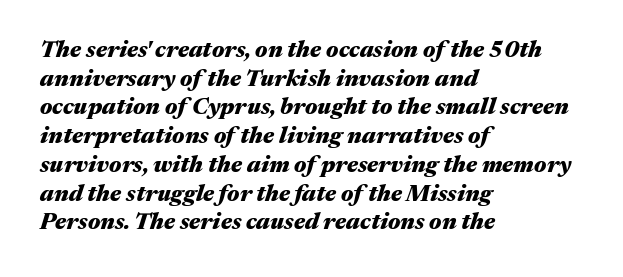
{"italic": "yes", "lean": "right", "slant_degrees": 17, "bold": "yes", "underline": "no", "align": "left", "line_spacing": "normal", "line_spacing_ratio": 1.25, "letter_spacing": "normal", "letter_spacing_em": 0.0, "glyph_px": 23}
